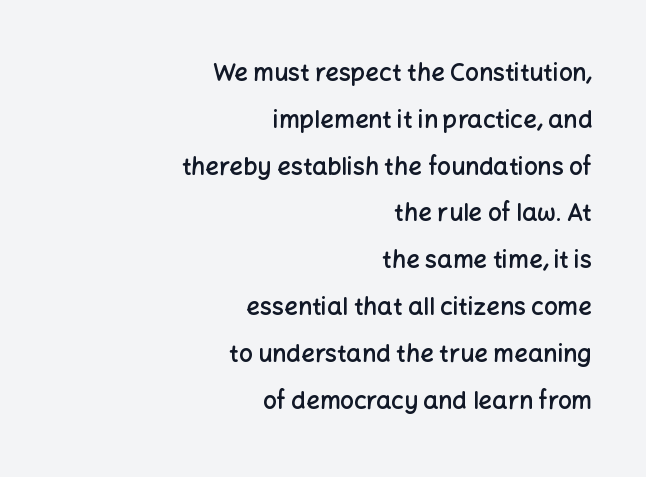
The image shows 24 px text type, upright; set right-aligned, loose line spacing (1.95x), normal letter spacing, not underlined.
